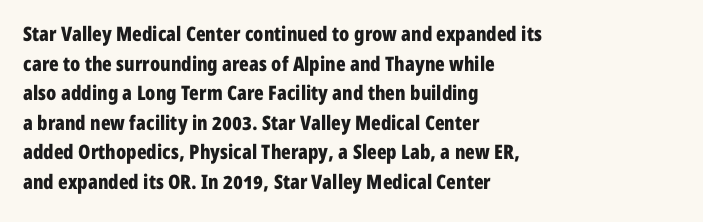
The image shows 20 px bold type, upright; set left-aligned, normal line spacing (1.48x), normal letter spacing, not underlined.
